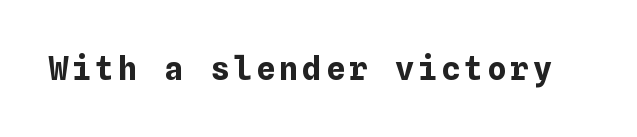
The image shows 32 px bold type, upright; set not underlined; low stroke contrast and a medium x-height.
